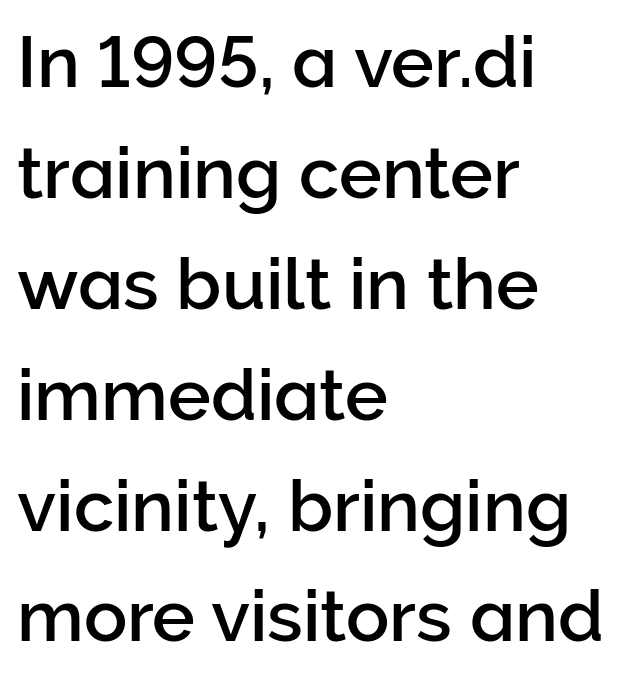
{"serif": "no", "italic": "no", "width": "normal", "stroke_contrast": "low", "x_height": "medium", "monospaced": "no", "underline": "no", "align": "left", "line_spacing": "normal", "line_spacing_ratio": 1.54, "letter_spacing": "normal", "letter_spacing_em": 0.0, "glyph_px": 72}
